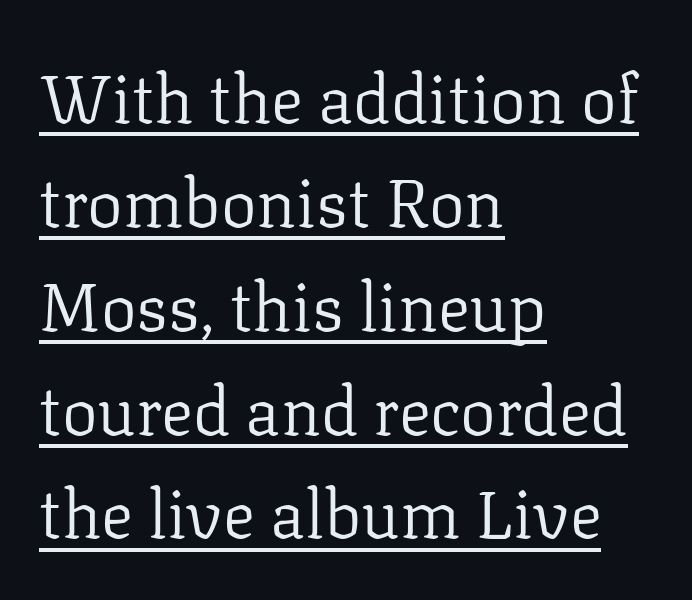
The image shows 67 px regular-weight serif type, upright; set left-aligned, normal line spacing (1.55x), normal letter spacing, underlined; low stroke contrast and a medium x-height.
